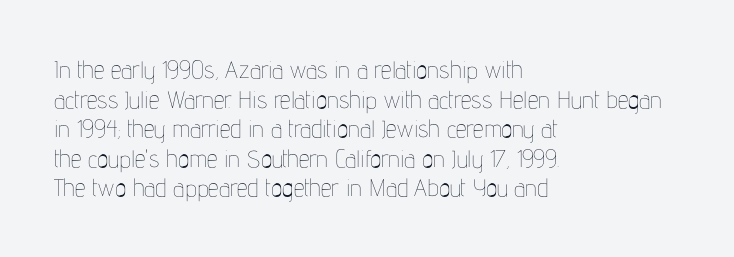
Q: Is the text bold? A: No.
Q: Is the text italic (slanted)? A: No, it is upright.
Q: Is the text underlined? A: No.
Q: How is the paragraph aligned? A: Left-aligned.
Q: Is the spacing between letters normal or unusually wide? A: Normal.
